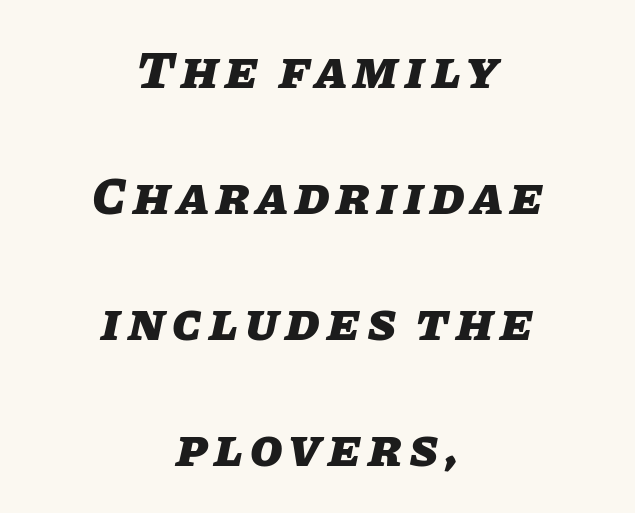
Q: Is the text bold? A: Yes.
Q: Is the text italic (slanted)? A: Yes, it leans right by about 11 degrees.
Q: Is the text underlined? A: No.
Q: How is the paragraph aligned? A: Centered.
Q: Is the spacing between lines tight, normal or loose? A: Loose.
Q: Width (condensed, normal, or wide)? A: Normal.
Q: Stroke contrast? A: Low.
Q: x-height? A: Large.
Q: Monospaced? A: No.
